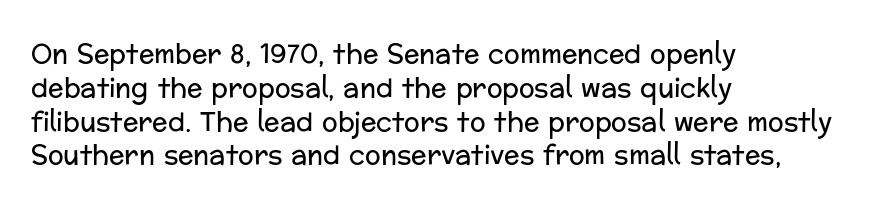
{"italic": "no", "bold": "no", "underline": "no", "align": "left", "line_spacing": "normal", "line_spacing_ratio": 1.3, "letter_spacing": "normal", "letter_spacing_em": 0.0, "glyph_px": 26}
